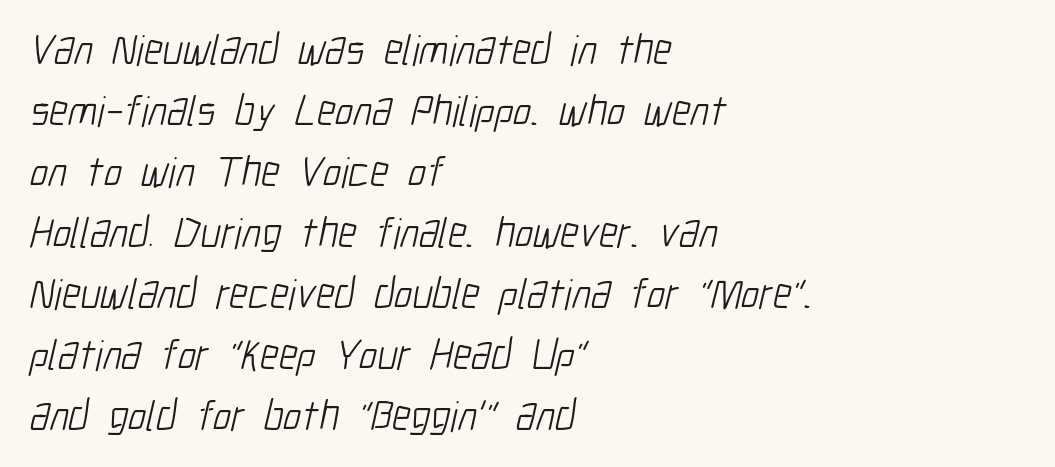
{"serif": "no", "bold": "no", "weight": "light", "width": "condensed", "stroke_contrast": "low", "x_height": "medium", "monospaced": "no", "underline": "no", "align": "left", "line_spacing": "normal", "line_spacing_ratio": 1.42, "letter_spacing": "normal", "letter_spacing_em": 0.0, "glyph_px": 43}
